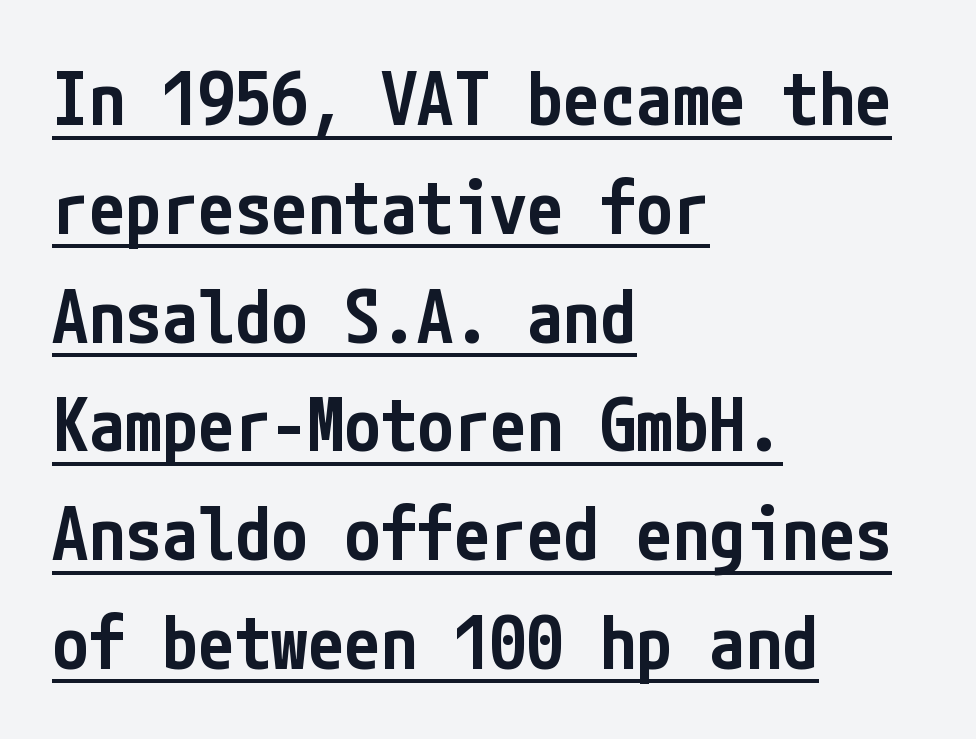
{"serif": "no", "italic": "no", "bold": "semi", "weight": "semibold", "width": "condensed", "stroke_contrast": "low", "x_height": "medium", "underline": "yes", "align": "left", "line_spacing": "normal", "line_spacing_ratio": 1.49, "letter_spacing": "normal", "letter_spacing_em": 0.0, "glyph_px": 73}
